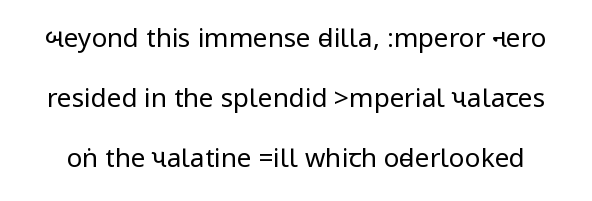
Each stroke keeps to a modest, everyday thickness or less. This is roman type, the default non-slanted kind. Underline: absent. These lines keep a tight, regular rhythm from letter to letter. Vertical spacing — loose.
